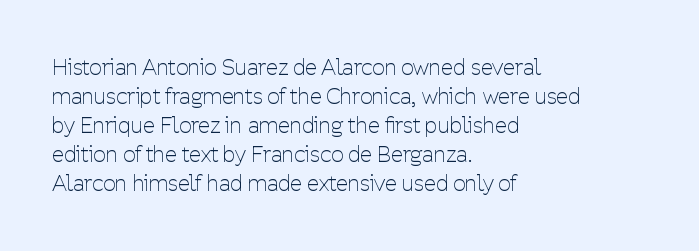
Q: Is the text bold? A: No.
Q: Is the text italic (slanted)? A: No, it is upright.
Q: Is the text underlined? A: No.
Q: How is the paragraph aligned? A: Left-aligned.
Q: Is the spacing between letters normal or unusually wide? A: Normal.
Q: Is the spacing between lines tight, normal or loose? A: Normal.
